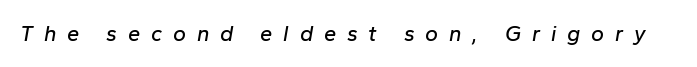
Q: Is the text italic (slanted)? A: Yes, it leans right by about 10 degrees.
Q: Is the text underlined? A: No.
Q: Is the spacing between letters normal or unusually wide? A: Unusually wide.
